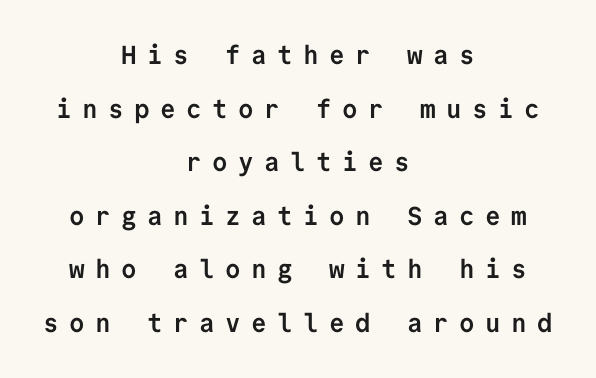
The characters look thick and weighty, a clear bold. Rendered with straight, roman letterforms. Line spacing here is loose. Someone cranked the tracking dial way up on this one. Underline: absent.
